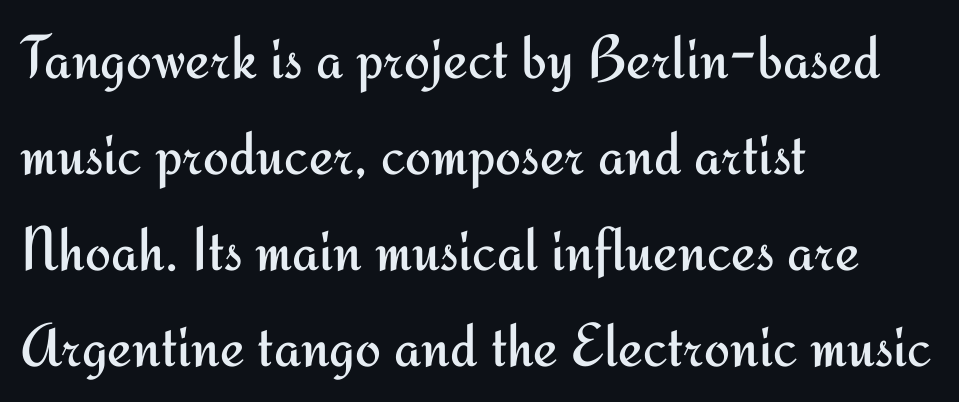
{"serif": "no", "italic": "no", "bold": "no", "weight": "regular", "width": "normal", "stroke_contrast": "medium", "x_height": "small", "monospaced": "no", "underline": "no", "align": "left", "line_spacing": "normal", "line_spacing_ratio": 1.55, "letter_spacing": "normal", "letter_spacing_em": 0.0, "glyph_px": 62}
